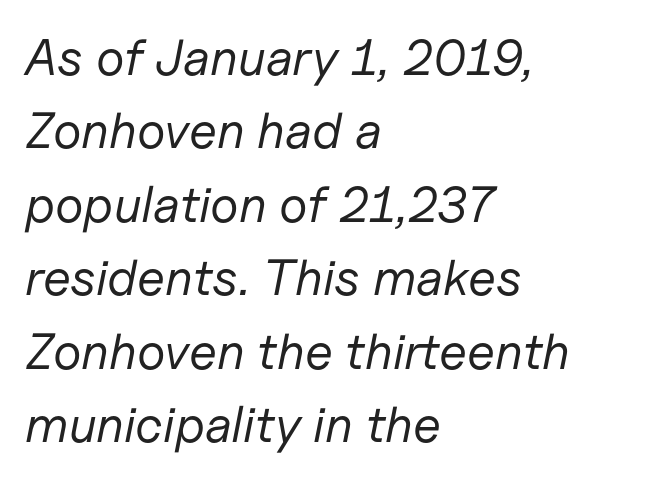
{"italic": "yes", "lean": "right", "slant_degrees": 11, "bold": "no", "weight": "regular", "width": "normal", "stroke_contrast": "low", "x_height": "medium", "monospaced": "no", "underline": "no", "align": "left", "line_spacing": "normal", "line_spacing_ratio": 1.44, "letter_spacing": "normal", "letter_spacing_em": 0.0, "glyph_px": 51}
